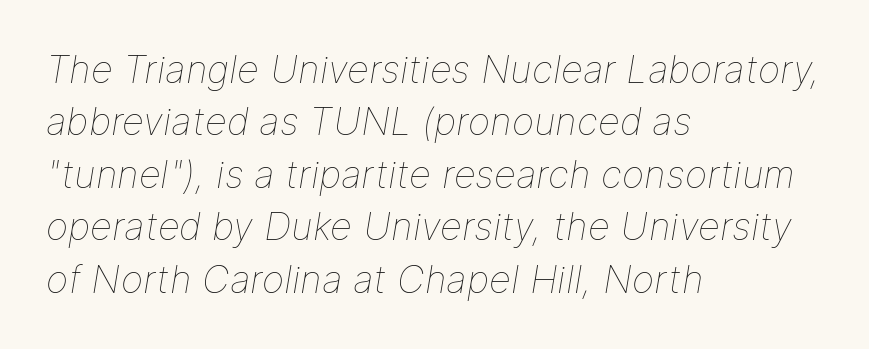
Q: Is the text bold? A: No.
Q: Is the text italic (slanted)? A: Yes, it leans right by about 9 degrees.
Q: Is the text underlined? A: No.
Q: How is the paragraph aligned? A: Left-aligned.
Q: Is the spacing between letters normal or unusually wide? A: Normal.
Q: Is the spacing between lines tight, normal or loose? A: Normal.
Q: Width (condensed, normal, or wide)? A: Normal.
Q: Stroke contrast? A: Low.
Q: x-height? A: Medium.
Q: Monospaced? A: No.
